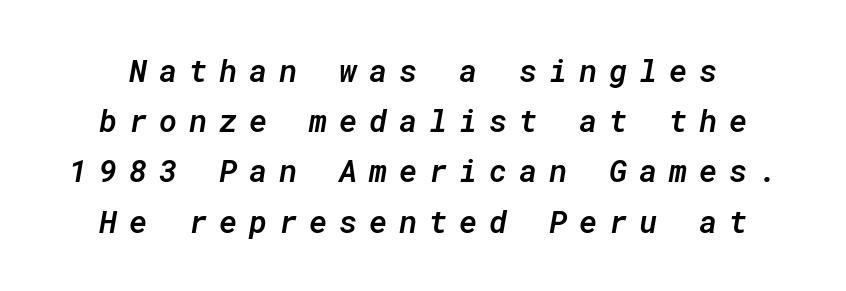
{"italic": "yes", "lean": "right", "slant_degrees": 10, "bold": "semi", "weight": "semibold", "width": "normal", "stroke_contrast": "low", "x_height": "medium", "monospaced": "yes", "underline": "no", "line_spacing": "normal", "line_spacing_ratio": 1.62, "letter_spacing": "wide", "letter_spacing_em": 0.38, "glyph_px": 31}
